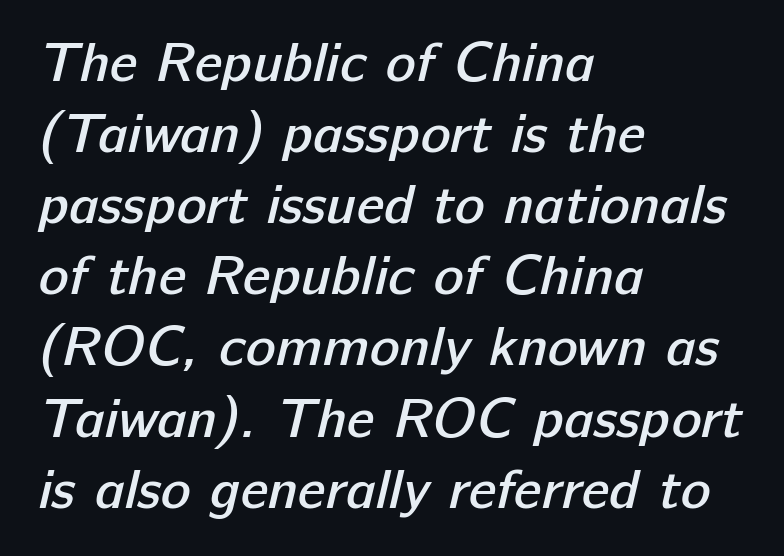
{"serif": "no", "bold": "semi", "weight": "semibold", "width": "normal", "stroke_contrast": "low", "x_height": "medium", "monospaced": "no", "underline": "no", "align": "left", "line_spacing": "normal", "line_spacing_ratio": 1.27, "letter_spacing": "normal", "letter_spacing_em": 0.0, "glyph_px": 56}
